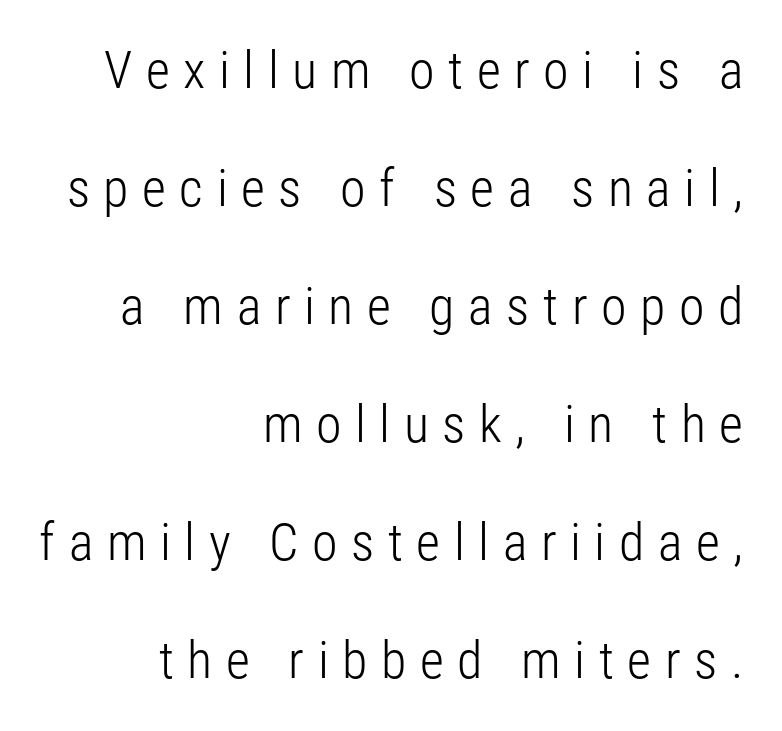
The image shows 52 px light, condensed sans-serif type, upright; set right-aligned, loose line spacing (2.27x), unusually wide letter spacing (+0.26 em), not underlined; low stroke contrast and a medium x-height.
